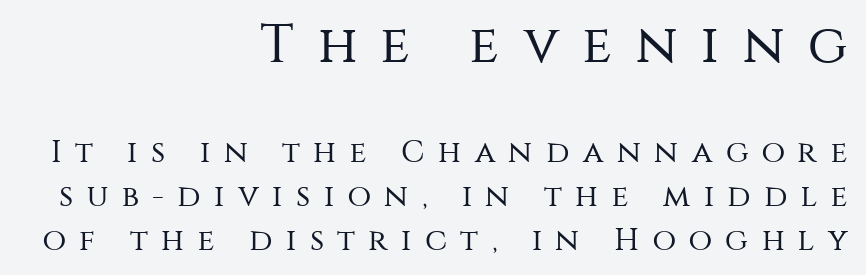
The image shows 54 px regular-weight sans-serif type, upright; set right-aligned, normal line spacing (1.41x), unusually wide letter spacing (+0.43 em), not underlined; the first (top) block is 1.74x larger; medium stroke contrast and a large x-height.
